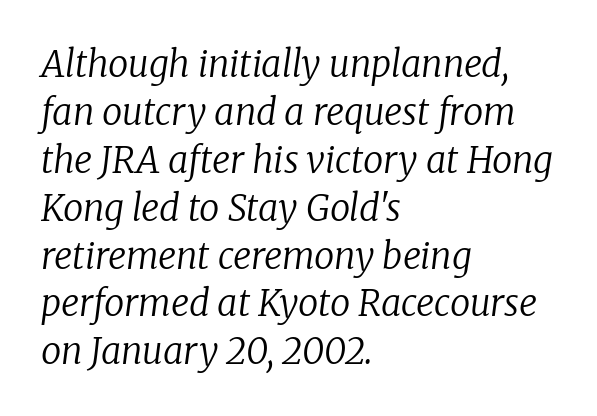
Q: Is the text bold? A: No.
Q: Is the text italic (slanted)? A: Yes, it leans right by about 8 degrees.
Q: Is the typeface a serif or a sans-serif typeface? A: Serif.
Q: Is the text underlined? A: No.
Q: How is the paragraph aligned? A: Left-aligned.
Q: Is the spacing between letters normal or unusually wide? A: Normal.
Q: Is the spacing between lines tight, normal or loose? A: Normal.
Q: Width (condensed, normal, or wide)? A: Normal.
Q: Stroke contrast? A: Low.
Q: x-height? A: Medium.
Q: Monospaced? A: No.
